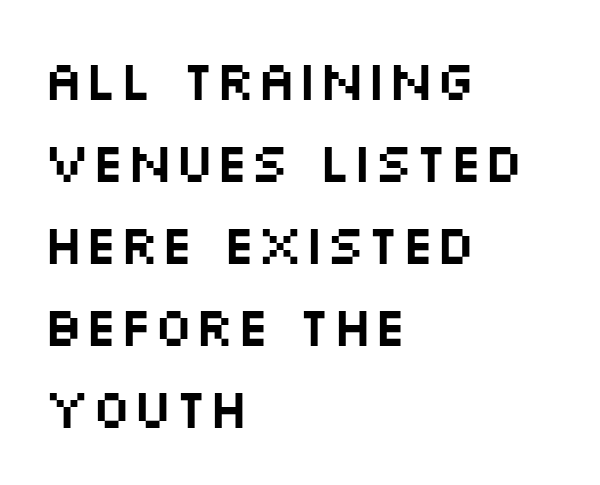
{"serif": "no", "italic": "no", "width": "wide", "stroke_contrast": "medium", "x_height": "large", "monospaced": "no", "underline": "no", "align": "left", "line_spacing": "normal", "line_spacing_ratio": 1.49, "letter_spacing": "normal", "letter_spacing_em": 0.0, "glyph_px": 55}
